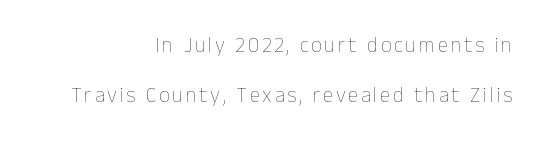
Underline: absent. Posture: upright roman. The setting favours the right margin, as signatures and pull-quotes sometimes do. The lines are spread far apart with generous leading. Ink coverage per letter is moderate at most.
